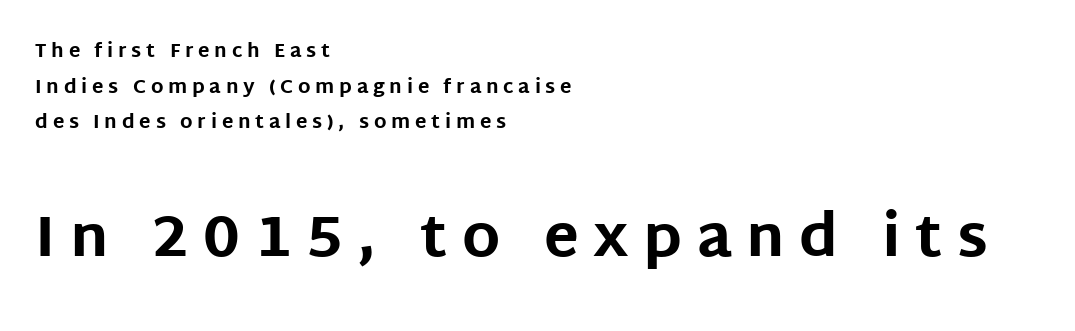
{"serif": "no", "italic": "no", "bold": "yes", "weight": "bold", "width": "normal", "stroke_contrast": "low", "x_height": "large", "monospaced": "no", "underline": "no", "align": "left", "line_spacing_ratio": 1.88, "letter_spacing": "wide", "letter_spacing_em": 0.25, "larger_block": "second", "size_ratio": 3.05, "glyph_px": 58}
